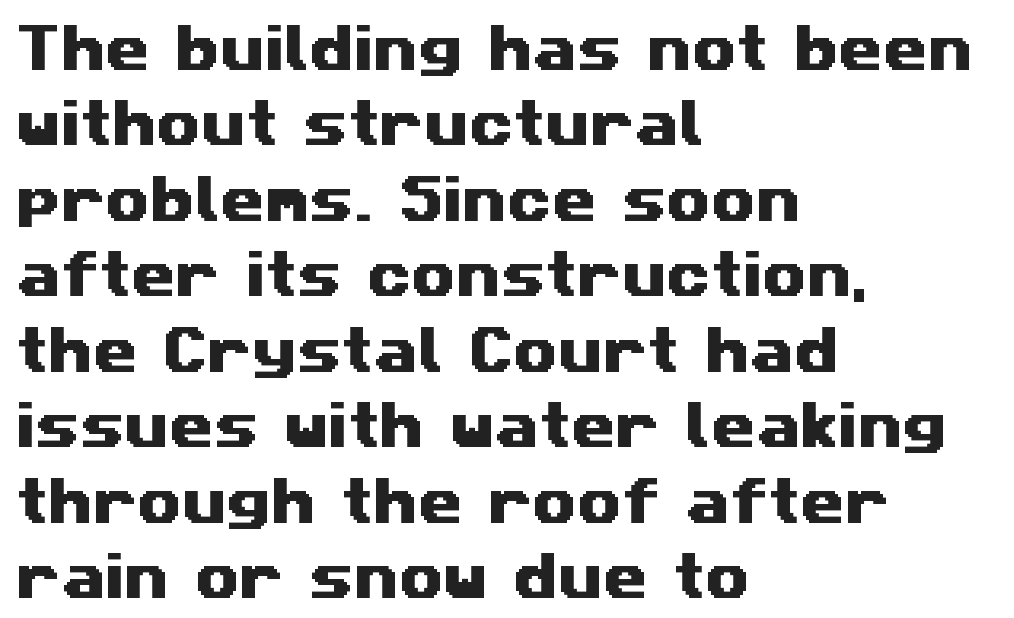
The image shows 51 px wide sans-serif type; set left-aligned, normal line spacing (1.48x), normal letter spacing, not underlined; medium stroke contrast and a medium x-height.
